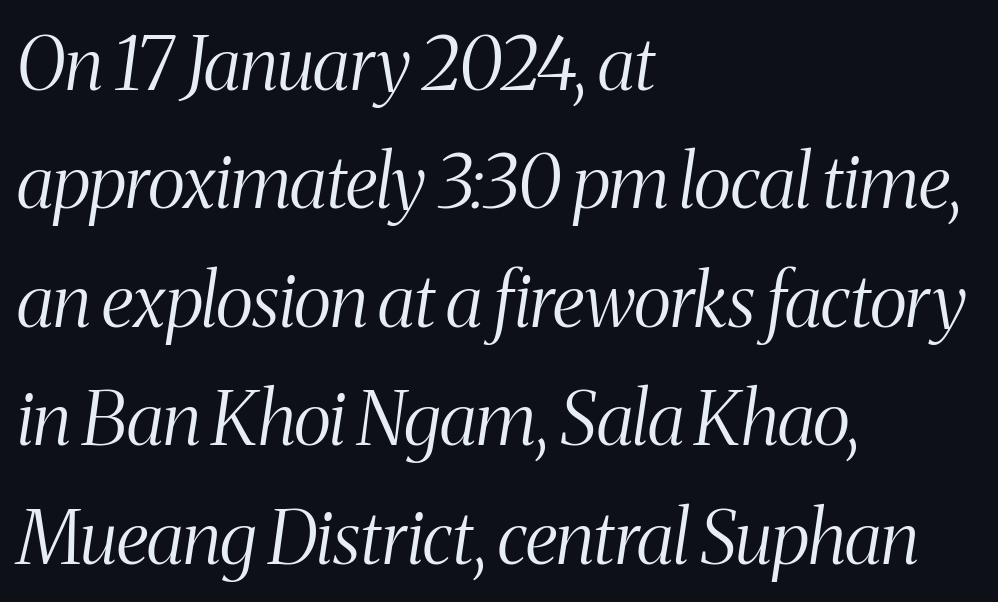
Weight: regular or lighter. The whole block is typeset with a tilt. Is this a fixed-width face? No — the glyphs have proportional, varying widths. The passage shown is typeset with a serif family. The glyphs are unaccompanied by any horizontal stroke below them. Between one letter and the next there's only the usual sliver of space.
